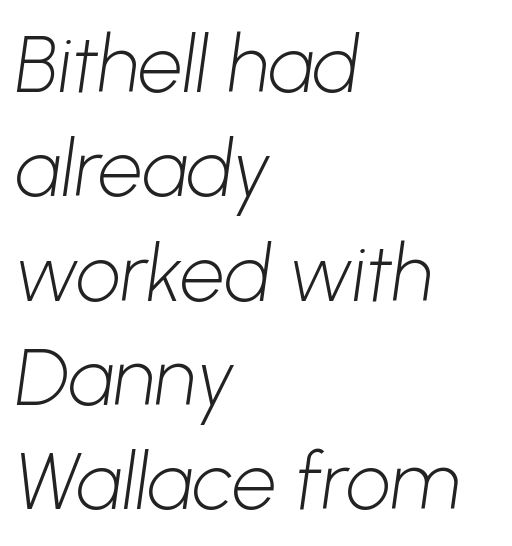
The image shows 79 px light sans-serif type; set left-aligned, normal line spacing (1.32x), normal letter spacing, not underlined; low stroke contrast and a medium x-height.
